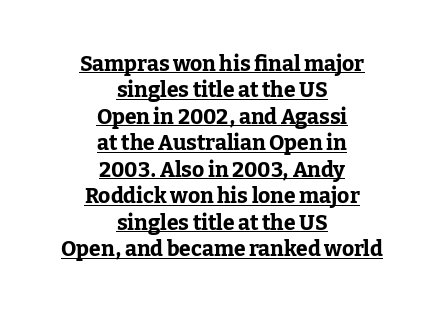
These lines sit exactly where default settings would place them. The paragraph has two soft edges and a firm central axis. The letters sit at their default tracking, neither squeezed nor spread. The lettering is marked with a stroke running underneath it. Every stem runs plumb, perpendicular to the baseline. Heavy, bold letterforms.
